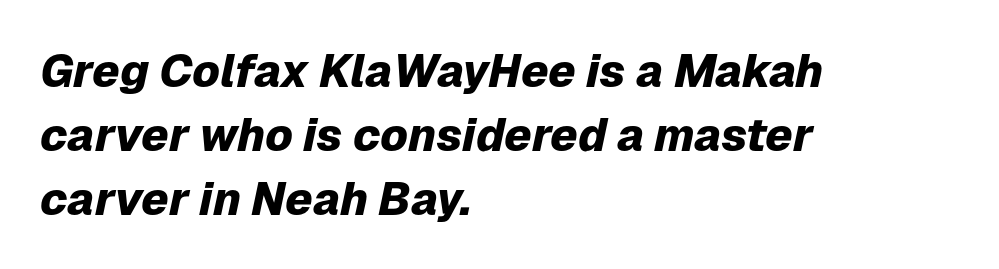
{"italic": "yes", "lean": "right", "slant_degrees": 12, "bold": "yes", "weight": "heavy", "width": "normal", "stroke_contrast": "low", "x_height": "medium", "monospaced": "no", "underline": "no", "align": "left", "line_spacing": "normal", "line_spacing_ratio": 1.39, "letter_spacing": "normal", "letter_spacing_em": 0.0, "glyph_px": 46}
